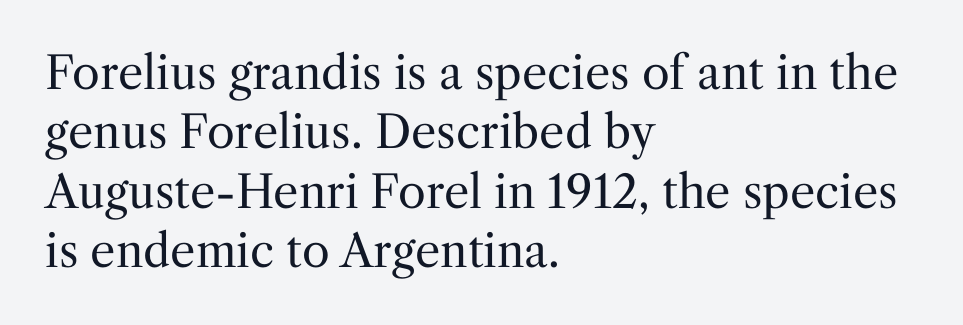
Q: Is the text bold? A: No.
Q: Is the text italic (slanted)? A: No, it is upright.
Q: Is the typeface a serif or a sans-serif typeface? A: Serif.
Q: Is the text underlined? A: No.
Q: How is the paragraph aligned? A: Left-aligned.
Q: Is the spacing between letters normal or unusually wide? A: Normal.
Q: Is the spacing between lines tight, normal or loose? A: Normal.
Q: Width (condensed, normal, or wide)? A: Normal.
Q: Stroke contrast? A: Medium.
Q: x-height? A: Medium.
Q: Monospaced? A: No.
